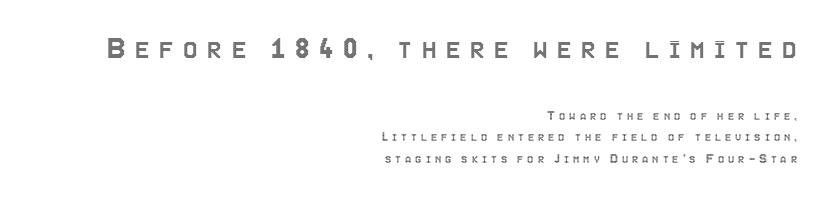
The image shows 33 px condensed type, upright; set right-aligned, normal line spacing (1.51x), unusually wide letter spacing (+0.28 em), not underlined; the first (top) block is 2.36x larger; a large x-height.
